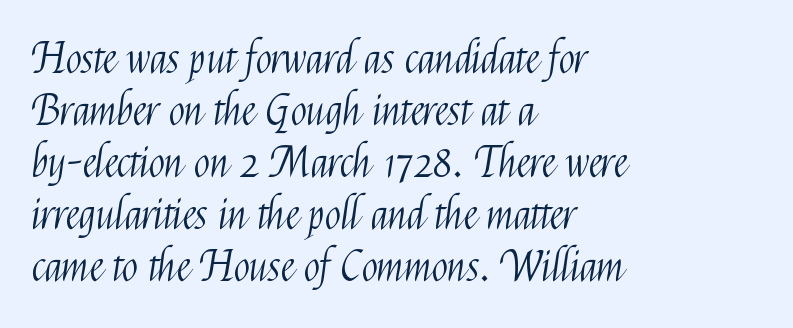
{"serif": "no", "bold": "no", "weight": "light", "width": "condensed", "stroke_contrast": "medium", "x_height": "medium", "monospaced": "no", "underline": "no", "align": "left", "line_spacing_ratio": 1.24, "letter_spacing": "normal", "letter_spacing_em": 0.0, "glyph_px": 42}
